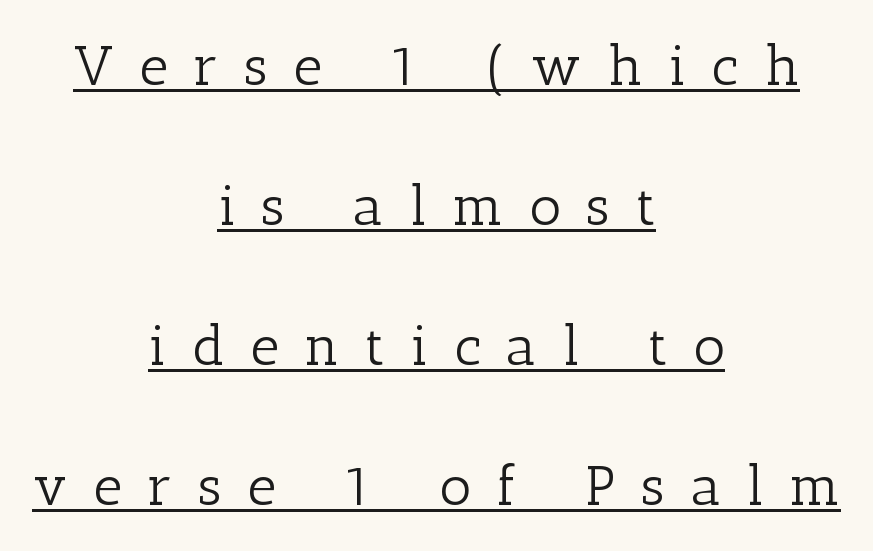
Q: Is the text bold? A: No.
Q: Is the text italic (slanted)? A: No, it is upright.
Q: Is the typeface a serif or a sans-serif typeface? A: Serif.
Q: Is the text underlined? A: Yes.
Q: How is the paragraph aligned? A: Centered.
Q: Is the spacing between letters normal or unusually wide? A: Unusually wide.
Q: Is the spacing between lines tight, normal or loose? A: Loose.
Q: Width (condensed, normal, or wide)? A: Normal.
Q: Stroke contrast? A: Low.
Q: x-height? A: Medium.
Q: Monospaced? A: No.
